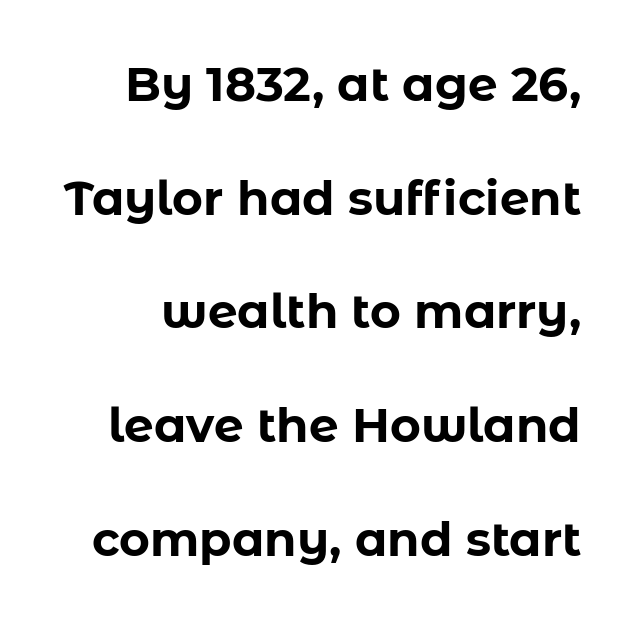
{"serif": "no", "italic": "no", "bold": "yes", "weight": "bold", "width": "normal", "stroke_contrast": "low", "x_height": "medium", "monospaced": "no", "underline": "no", "line_spacing": "loose", "line_spacing_ratio": 2.42, "letter_spacing": "normal", "letter_spacing_em": 0.0, "glyph_px": 47}
